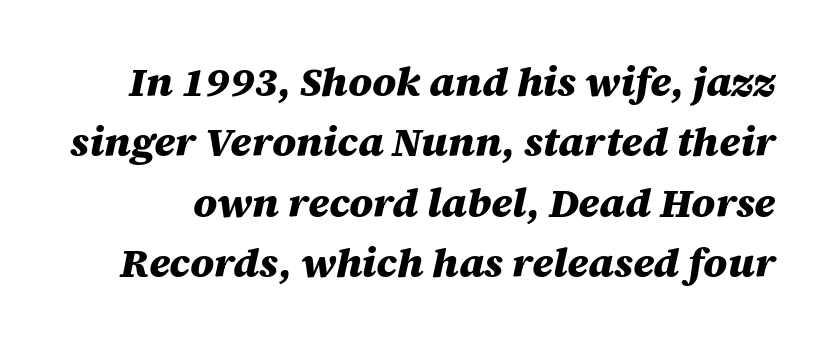
Heavy-handed strokes throughout: this text is bold. Regarding leading, the lines here are spaced in the standard way. Caption: standard tracking, unaltered. Looks like regular typesetting: each glyph gets only the width it needs. The foot of each line stays bare and open.
